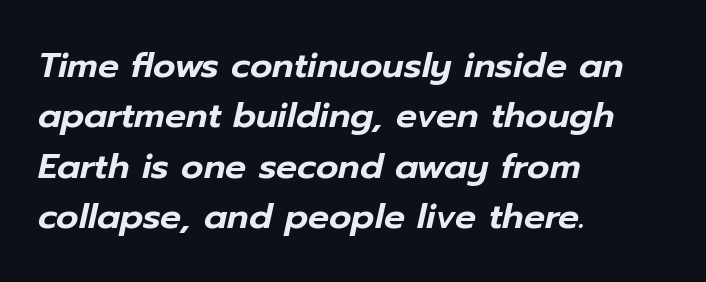
Looks like regular typesetting: each glyph gets only the width it needs. This rendering features lettering with no underline. Does extra space separate the letters? No, they use regular spacing. This sample keeps an unexceptional amount of space between lines. The font's italic variant was chosen for this text.
